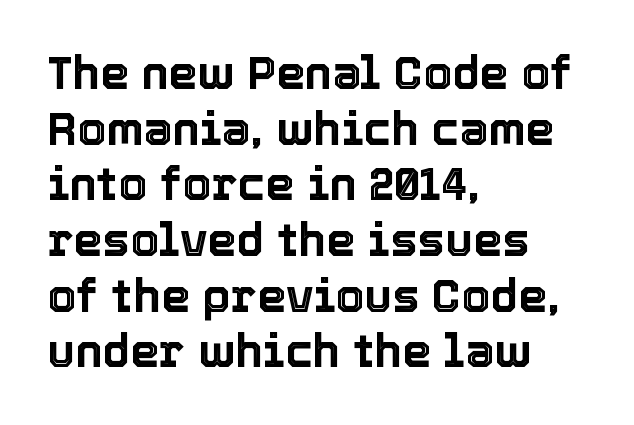
Q: Is the text italic (slanted)? A: No, it is upright.
Q: Is the text underlined? A: No.
Q: How is the paragraph aligned? A: Left-aligned.
Q: Is the spacing between letters normal or unusually wide? A: Normal.
Q: Width (condensed, normal, or wide)? A: Normal.
Q: x-height? A: Medium.
Q: Monospaced? A: No.
